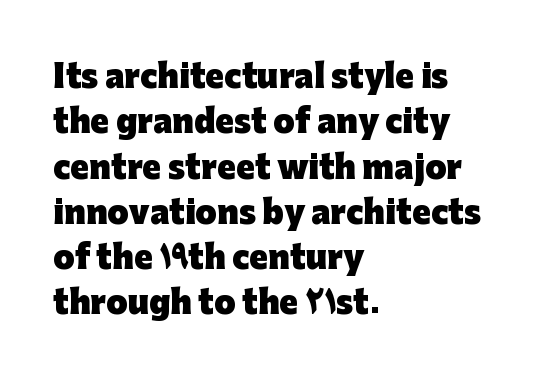
The image shows 31 px heavy sans-serif type, upright; set left-aligned, normal line spacing (1.46x), normal letter spacing, not underlined; low stroke contrast and a medium x-height.
